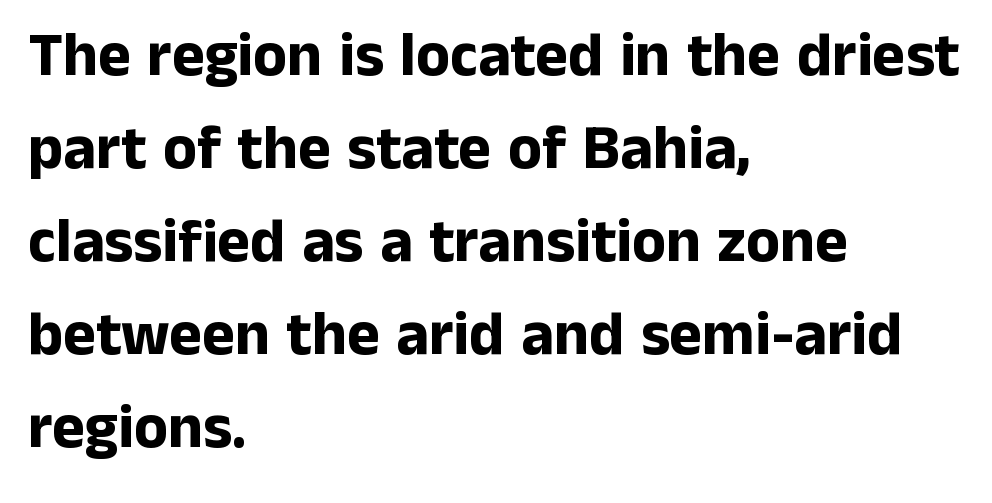
Q: Is the text bold? A: Yes.
Q: Is the text italic (slanted)? A: No, it is upright.
Q: Is the typeface a serif or a sans-serif typeface? A: Sans-serif.
Q: Is the text underlined? A: No.
Q: How is the paragraph aligned? A: Left-aligned.
Q: Is the spacing between letters normal or unusually wide? A: Normal.
Q: Is the spacing between lines tight, normal or loose? A: Normal.
Q: Width (condensed, normal, or wide)? A: Normal.
Q: Stroke contrast? A: Low.
Q: x-height? A: Medium.
Q: Monospaced? A: No.
